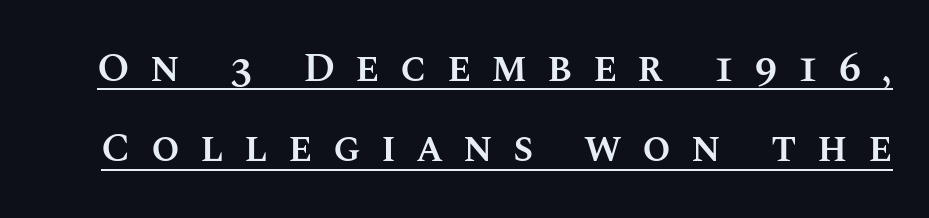
Q: Is the text bold? A: Semi-bold.
Q: Is the text italic (slanted)? A: No, it is upright.
Q: Is the text underlined? A: Yes.
Q: Is the spacing between letters normal or unusually wide? A: Unusually wide.
Q: Is the spacing between lines tight, normal or loose? A: Loose.
Q: Width (condensed, normal, or wide)? A: Normal.
Q: Stroke contrast? A: Medium.
Q: x-height? A: Large.
Q: Monospaced? A: No.
